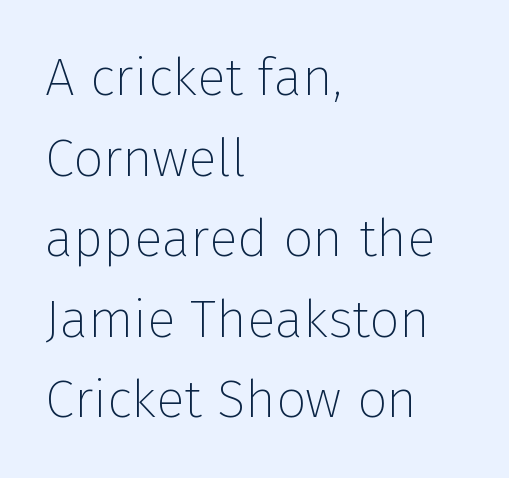
Q: Is the text bold? A: No.
Q: Is the text italic (slanted)? A: No, it is upright.
Q: Is the typeface a serif or a sans-serif typeface? A: Sans-serif.
Q: Is the text underlined? A: No.
Q: How is the paragraph aligned? A: Left-aligned.
Q: Is the spacing between letters normal or unusually wide? A: Normal.
Q: Is the spacing between lines tight, normal or loose? A: Normal.
Q: Width (condensed, normal, or wide)? A: Normal.
Q: Stroke contrast? A: Low.
Q: x-height? A: Medium.
Q: Monospaced? A: No.
